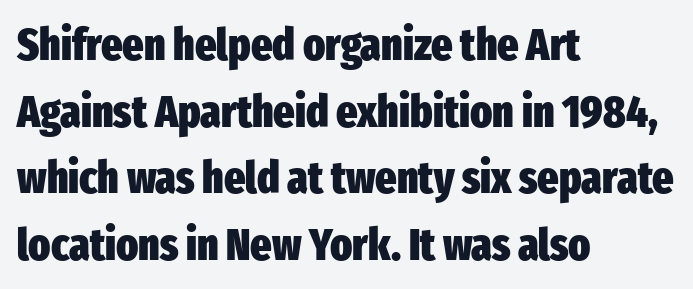
Every stem runs plumb, perpendicular to the baseline. One-word summary of the alignment: left. Any mark beneath the type? The region is blank. Glyph-to-glyph distance matches everyday printed text.
